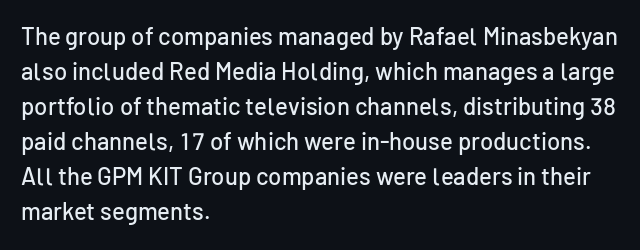
{"italic": "no", "underline": "no", "align": "left", "line_spacing": "normal", "line_spacing_ratio": 1.46, "letter_spacing": "normal", "letter_spacing_em": 0.0, "glyph_px": 24}
